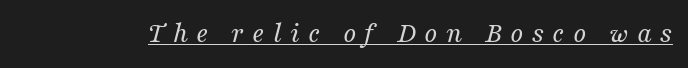
Q: Is the text bold? A: No.
Q: Is the text italic (slanted)? A: Yes, it leans right by about 16 degrees.
Q: Is the typeface a serif or a sans-serif typeface? A: Serif.
Q: Is the text underlined? A: Yes.
Q: Is the spacing between letters normal or unusually wide? A: Unusually wide.
Q: Width (condensed, normal, or wide)? A: Normal.
Q: Stroke contrast? A: Medium.
Q: x-height? A: Medium.
Q: Monospaced? A: No.
